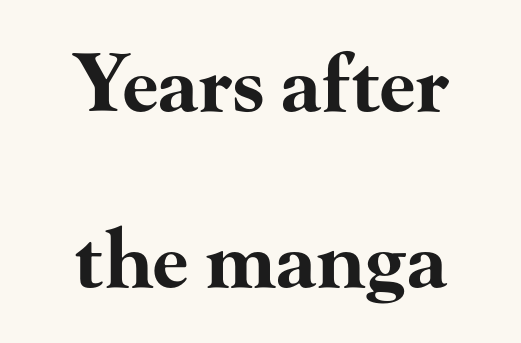
The vertical gap from one line to the next is large. The space beneath each line is pristine and unruled. The letters sit at their default tracking, neither squeezed nor spread. Pretty heavy lettering here — definitely bold. In terms of posture, this sample is upright.
